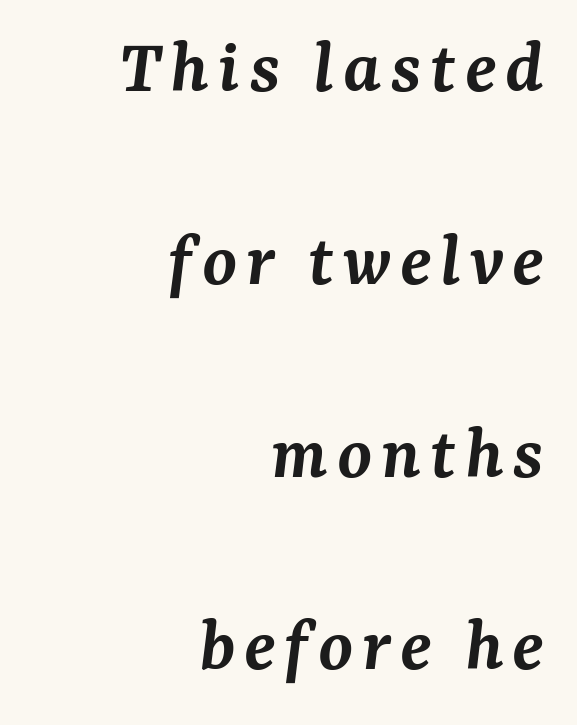
Q: Is the text bold? A: Semi-bold.
Q: Is the text italic (slanted)? A: Yes, it leans right by about 7 degrees.
Q: Is the typeface a serif or a sans-serif typeface? A: Serif.
Q: Is the text underlined? A: No.
Q: How is the paragraph aligned? A: Right-aligned.
Q: Is the spacing between lines tight, normal or loose? A: Loose.
Q: Width (condensed, normal, or wide)? A: Normal.
Q: Stroke contrast? A: Medium.
Q: x-height? A: Medium.
Q: Monospaced? A: No.
